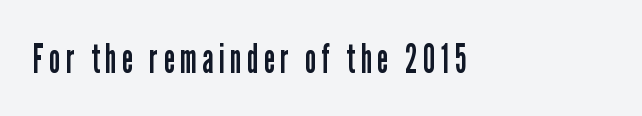
Q: Is the text bold? A: No.
Q: Is the text italic (slanted)? A: No, it is upright.
Q: Is the typeface a serif or a sans-serif typeface? A: Sans-serif.
Q: Is the text underlined? A: No.
Q: Width (condensed, normal, or wide)? A: Condensed.
Q: Stroke contrast? A: Low.
Q: x-height? A: Medium.
Q: Monospaced? A: No.
